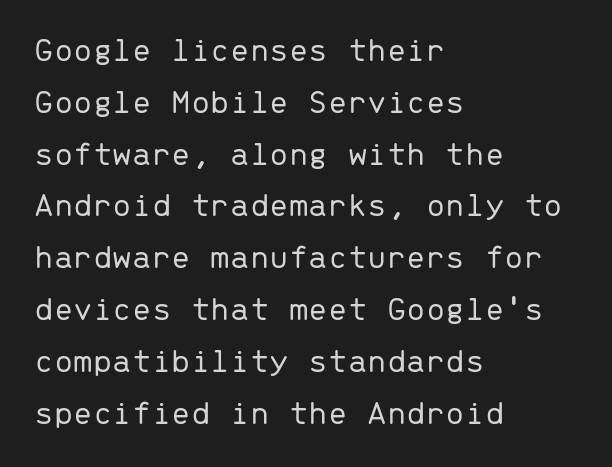
Q: Is the text bold? A: No.
Q: Is the text italic (slanted)? A: No, it is upright.
Q: Is the typeface a serif or a sans-serif typeface? A: Sans-serif.
Q: Is the text underlined? A: No.
Q: How is the paragraph aligned? A: Left-aligned.
Q: Is the spacing between letters normal or unusually wide? A: Normal.
Q: Is the spacing between lines tight, normal or loose? A: Normal.
Q: Width (condensed, normal, or wide)? A: Normal.
Q: Stroke contrast? A: Low.
Q: x-height? A: Medium.
Q: Monospaced? A: Yes.
